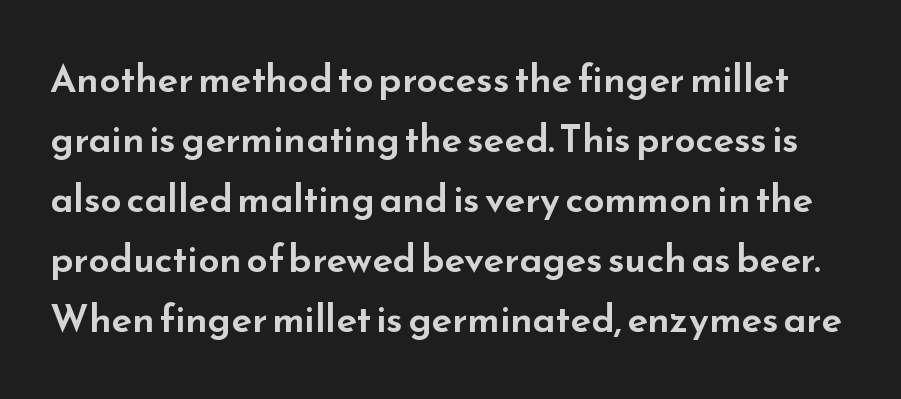
The lines sit at an ordinary, default distance from one another. Does the type have serifs? No, each stem ends abruptly. There is no visible air inserted between adjacent glyphs. Note the varied advance widths — an 'i' is clearly narrower than an 'm'. Underline: absent. Posture: vertical.
